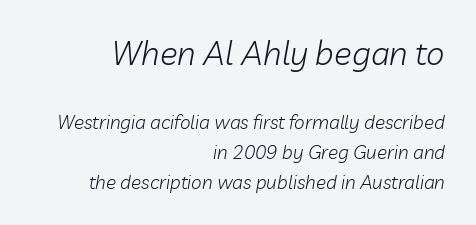
Q: Is the text bold? A: No.
Q: Is the text italic (slanted)? A: Yes, it leans right by about 10 degrees.
Q: Is the text underlined? A: No.
Q: How is the paragraph aligned? A: Right-aligned.
Q: Is the spacing between letters normal or unusually wide? A: Normal.
Q: Is the spacing between lines tight, normal or loose? A: Normal.
Q: Which block of text is set in a larger size, the first (top) or the second (bottom)? A: The first (top) one.
Q: Width (condensed, normal, or wide)? A: Normal.
Q: Stroke contrast? A: Low.
Q: x-height? A: Medium.
Q: Monospaced? A: No.
